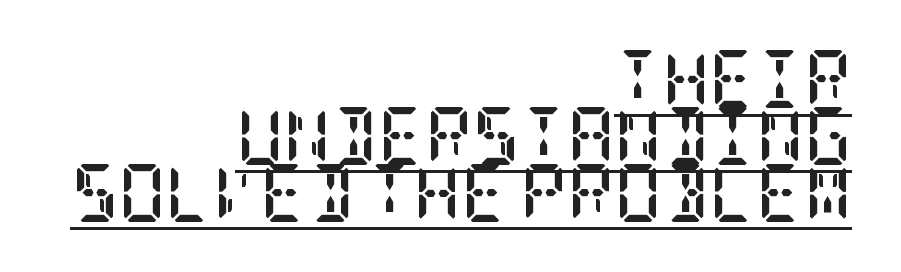
These lines are set flush right with a ragged left edge. Decoration check: the copy is underlined. The glyphs in this specimen are seriffed. Honestly, the letter spacing is just normal — you wouldn't notice it. Tightly led — the rows are bunched. The glyphs have the mass of a bold cut.
